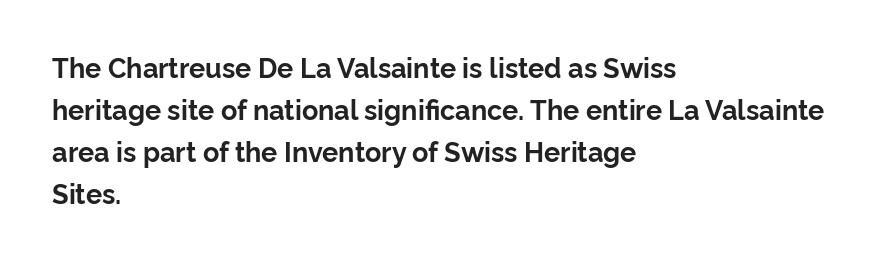
Q: Is the text bold? A: Yes.
Q: Is the text italic (slanted)? A: No, it is upright.
Q: Is the text underlined? A: No.
Q: How is the paragraph aligned? A: Left-aligned.
Q: Is the spacing between letters normal or unusually wide? A: Normal.
Q: Is the spacing between lines tight, normal or loose? A: Normal.
